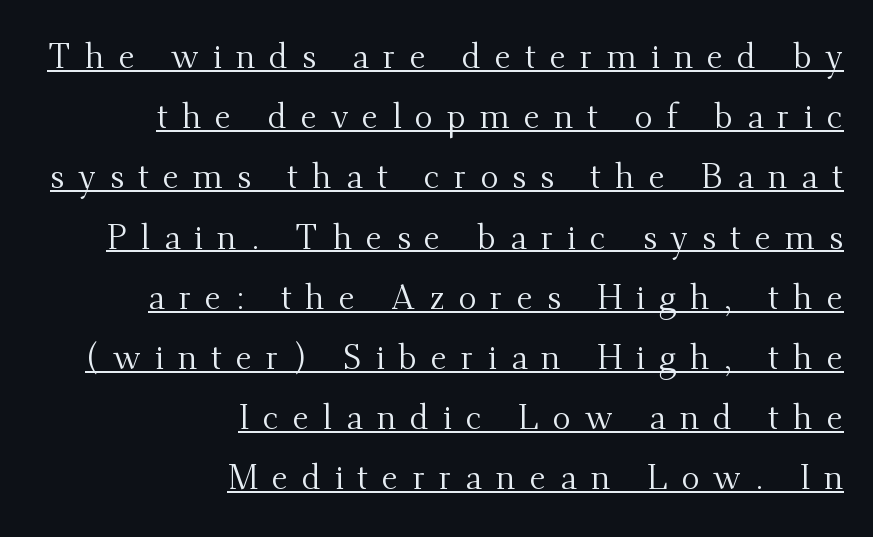
The image shows 34 px regular-weight serif type, upright; set right-aligned, line spacing 1.77x, unusually wide letter spacing (+0.41 em), underlined; medium stroke contrast and a small x-height.
